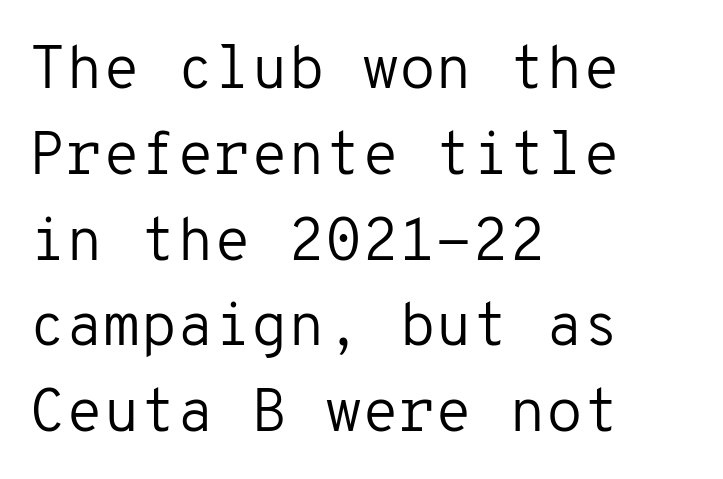
The image shows 60 px regular-weight sans-serif type, upright, monospaced; set left-aligned, normal line spacing (1.43x), normal letter spacing, not underlined; low stroke contrast and a medium x-height.
